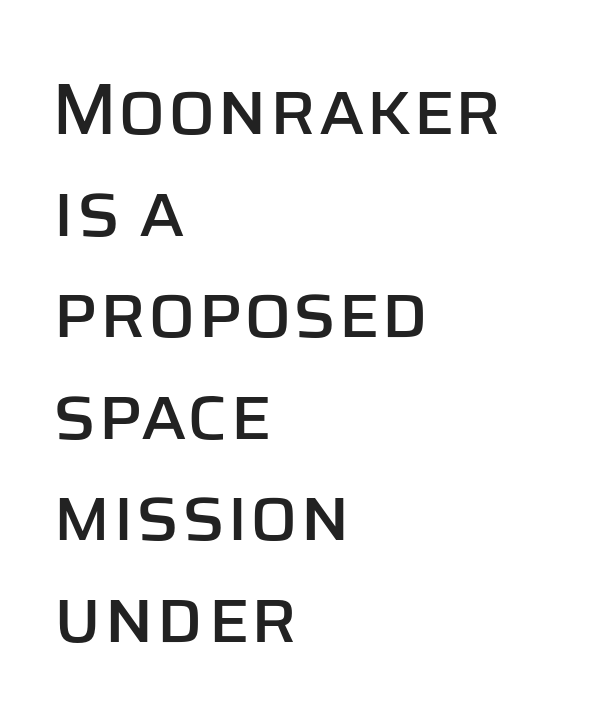
Casual observation: everything's shoved over to the left. The type family on display is of the sans-serif kind. Honestly, the letter spacing is just normal — you wouldn't notice it. In terms of posture, this sample is upright.
